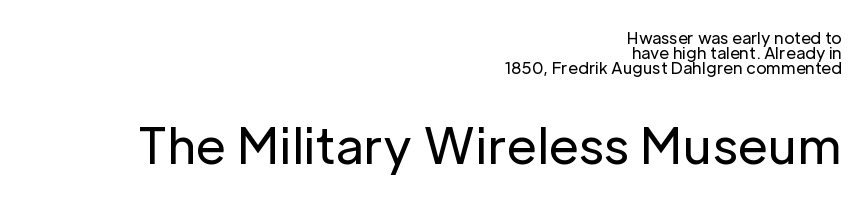
The image shows 49 px regular-weight sans-serif type, upright; set right-aligned, tight line spacing (0.95x), normal letter spacing, not underlined; the second (bottom) block is 3.06x larger; low stroke contrast and a medium x-height.
